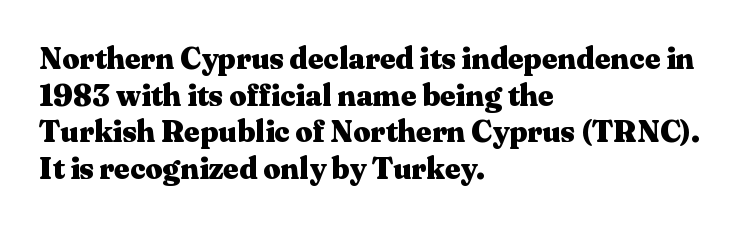
Q: Is the text bold? A: Yes.
Q: Is the text italic (slanted)? A: No, it is upright.
Q: Is the typeface a serif or a sans-serif typeface? A: Serif.
Q: Is the text underlined? A: No.
Q: How is the paragraph aligned? A: Left-aligned.
Q: Is the spacing between letters normal or unusually wide? A: Normal.
Q: Width (condensed, normal, or wide)? A: Wide.
Q: Stroke contrast? A: Medium.
Q: x-height? A: Medium.
Q: Monospaced? A: No.
